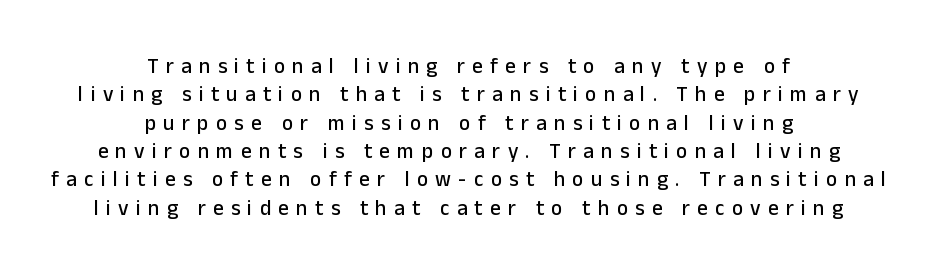
The image shows 21 px text type, upright; set centered, normal line spacing (1.35x), unusually wide letter spacing (+0.35 em), not underlined.
